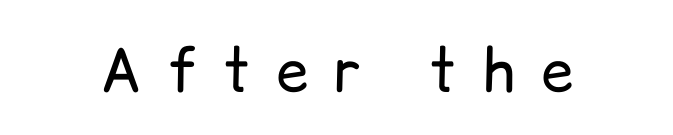
Unlike italic type, these characters show no tilt at all. The face used here is proportionally spaced, like ordinary book or web type. To sum up the face: it is a sans, with no serifs. These lines have a slow, spaced-out rhythm from letter to letter.
